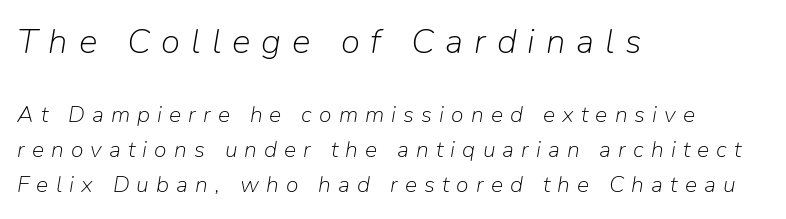
Q: Is the text bold? A: No.
Q: Is the text italic (slanted)? A: Yes, it leans right by about 9 degrees.
Q: Is the text underlined? A: No.
Q: How is the paragraph aligned? A: Left-aligned.
Q: Is the spacing between letters normal or unusually wide? A: Unusually wide.
Q: Is the spacing between lines tight, normal or loose? A: Normal.
Q: Which block of text is set in a larger size, the first (top) or the second (bottom)? A: The first (top) one.
Q: Width (condensed, normal, or wide)? A: Normal.
Q: Stroke contrast? A: Low.
Q: x-height? A: Medium.
Q: Monospaced? A: No.
